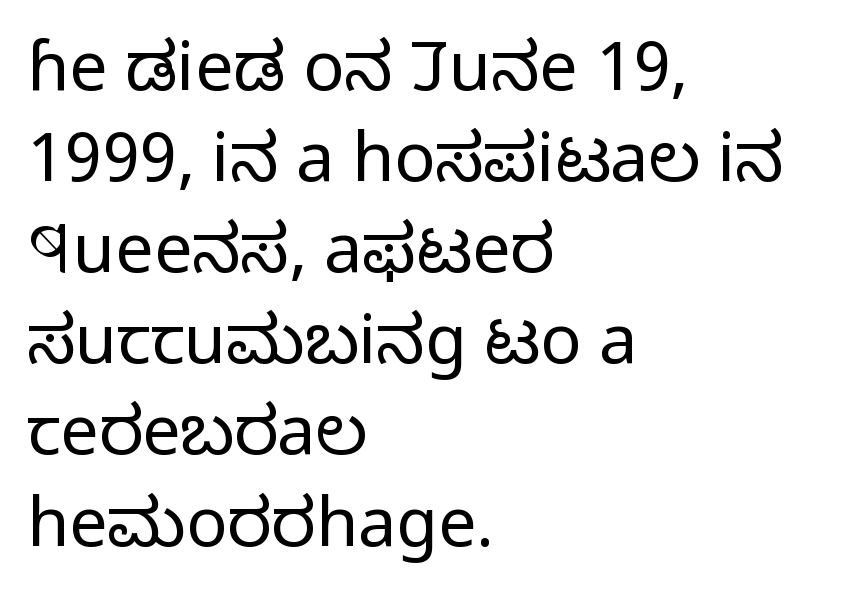
{"serif": "no", "italic": "no", "bold": "no", "weight": "light", "width": "normal", "stroke_contrast": "low", "x_height": "medium", "monospaced": "no", "underline": "no", "align": "left", "line_spacing": "normal", "line_spacing_ratio": 1.34, "letter_spacing": "normal", "letter_spacing_em": 0.0, "glyph_px": 68}
